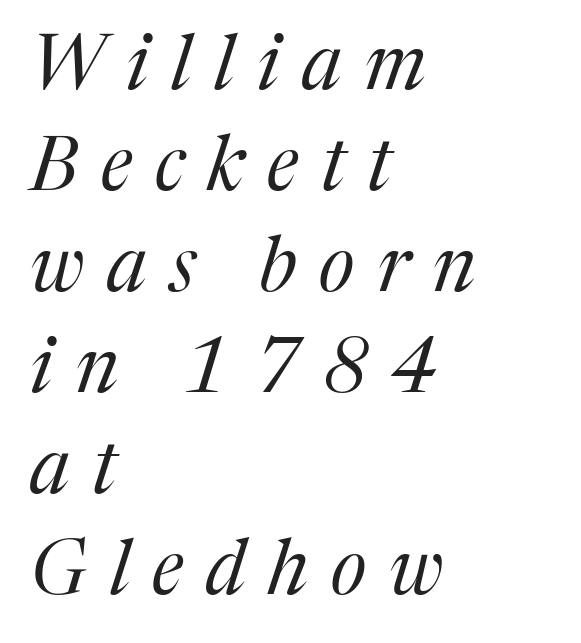
Q: Is the text bold? A: No.
Q: Is the text italic (slanted)? A: Yes, it leans right by about 17 degrees.
Q: Is the typeface a serif or a sans-serif typeface? A: Serif.
Q: Is the text underlined? A: No.
Q: How is the paragraph aligned? A: Left-aligned.
Q: Is the spacing between letters normal or unusually wide? A: Unusually wide.
Q: Is the spacing between lines tight, normal or loose? A: Normal.
Q: Width (condensed, normal, or wide)? A: Normal.
Q: Stroke contrast? A: Medium.
Q: x-height? A: Medium.
Q: Monospaced? A: No.
